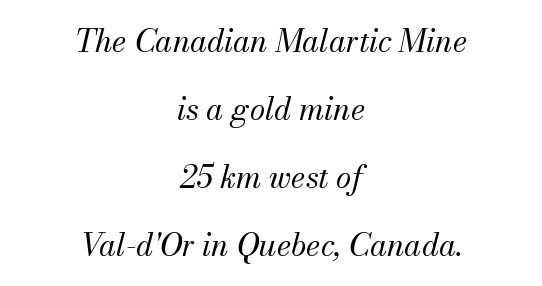
{"serif": "yes", "italic": "yes", "lean": "right", "slant_degrees": 13, "bold": "no", "weight": "regular", "width": "normal", "stroke_contrast": "medium", "x_height": "small", "monospaced": "no", "underline": "no", "align": "center", "line_spacing": "loose", "line_spacing_ratio": 2.19, "letter_spacing": "normal", "letter_spacing_em": 0.0, "glyph_px": 31}
